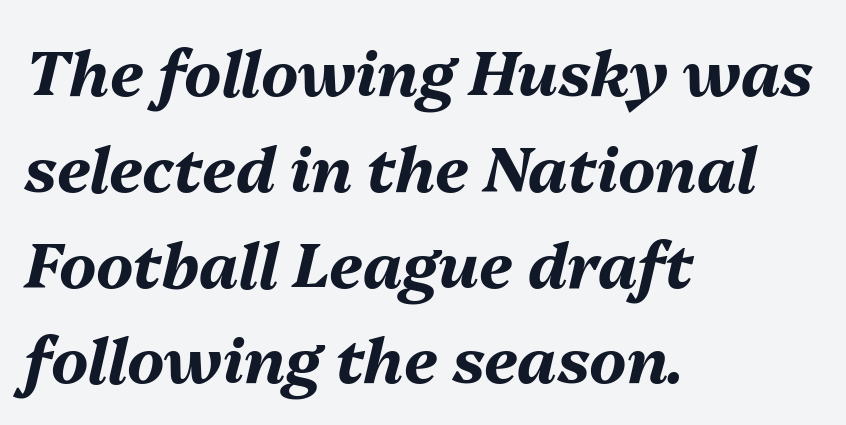
Q: Is the text bold? A: Yes.
Q: Is the text italic (slanted)? A: Yes, it leans right by about 13 degrees.
Q: Is the text underlined? A: No.
Q: How is the paragraph aligned? A: Left-aligned.
Q: Is the spacing between letters normal or unusually wide? A: Normal.
Q: Is the spacing between lines tight, normal or loose? A: Normal.
Q: Width (condensed, normal, or wide)? A: Normal.
Q: Stroke contrast? A: Medium.
Q: x-height? A: Medium.
Q: Monospaced? A: No.
